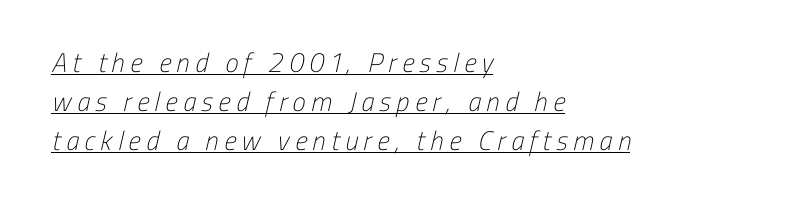
The image shows 27 px text type; set left-aligned, normal line spacing (1.44x), unusually wide letter spacing (+0.2 em), underlined.
